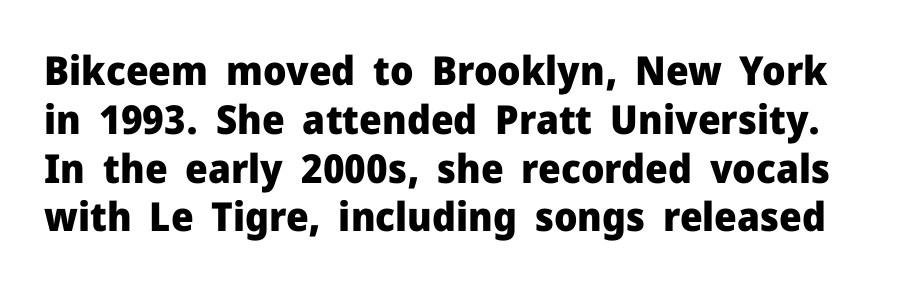
{"serif": "no", "italic": "no", "bold": "yes", "weight": "heavy", "width": "normal", "stroke_contrast": "low", "x_height": "medium", "monospaced": "no", "underline": "no", "line_spacing_ratio": 1.22, "letter_spacing": "normal", "letter_spacing_em": 0.0, "glyph_px": 40}
